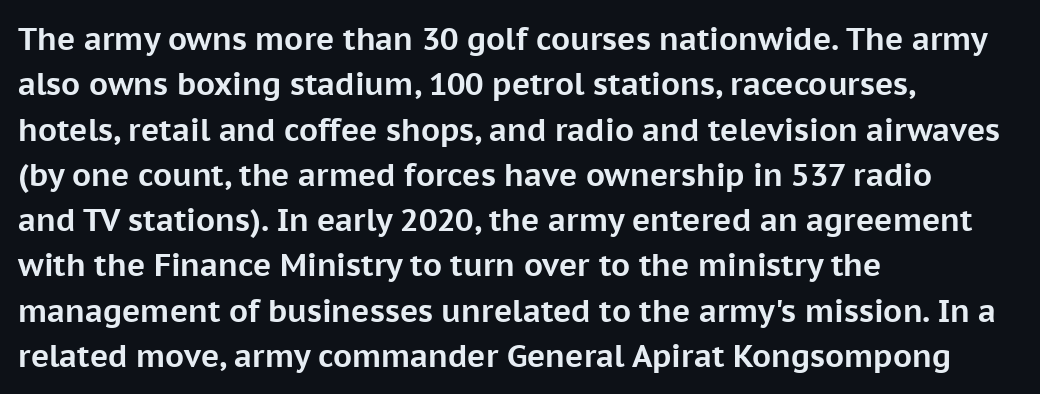
The image shows 31 px bold sans-serif type, upright; set left-aligned, normal line spacing (1.46x), normal letter spacing, not underlined; low stroke contrast and a medium x-height.
